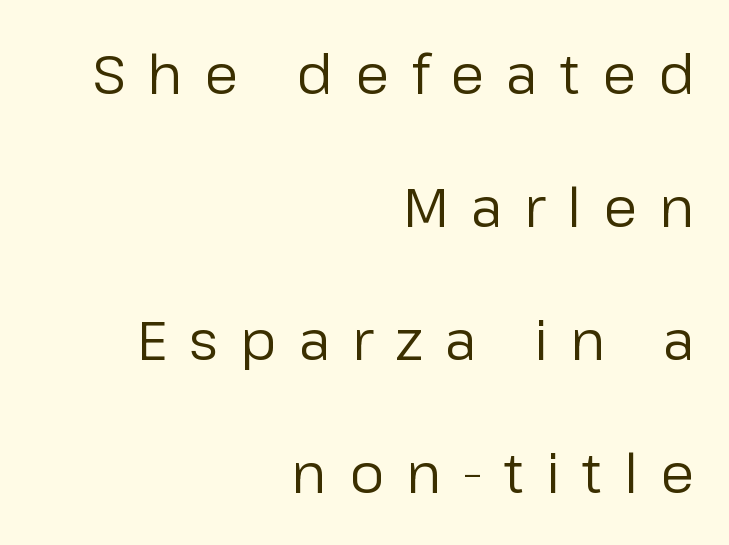
The image shows 55 px regular-weight sans-serif type, upright; set right-aligned, loose line spacing (2.42x), unusually wide letter spacing (+0.4 em), not underlined; low stroke contrast and a medium x-height.
